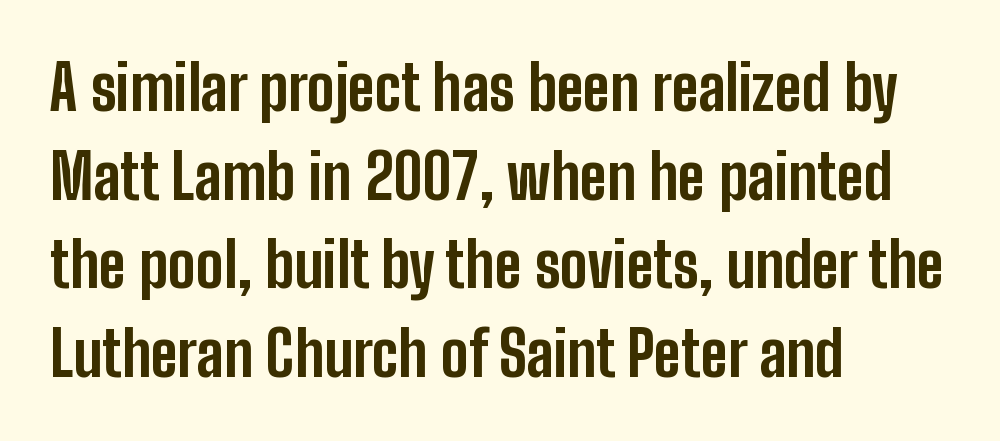
The line-height multiplier appears to be the usual default. Which margin do the lines hug? The left one — the right edge is uneven. The letters carry no serifs — their stems end cleanly without finishing strokes. Notice how the stems are strictly vertical — no italics here. Quick note: underline off.
